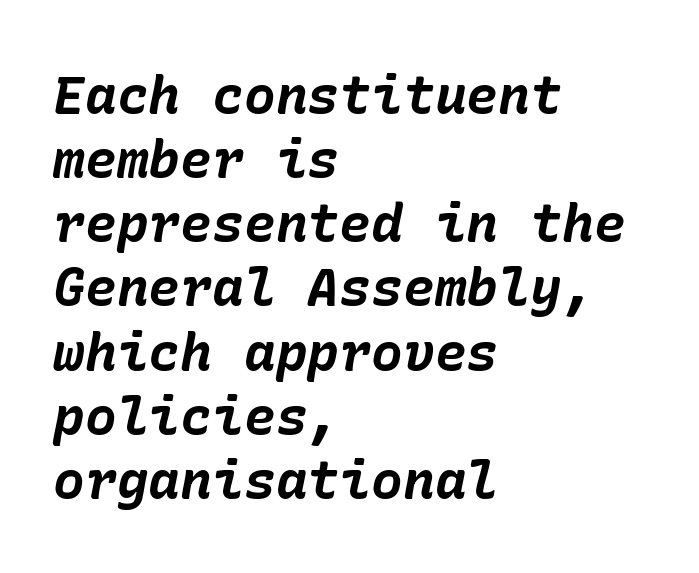
Q: Is the text bold? A: Yes.
Q: Is the text italic (slanted)? A: Yes, it leans right by about 10 degrees.
Q: Is the text underlined? A: No.
Q: How is the paragraph aligned? A: Left-aligned.
Q: Is the spacing between letters normal or unusually wide? A: Normal.
Q: Width (condensed, normal, or wide)? A: Normal.
Q: Stroke contrast? A: Low.
Q: x-height? A: Medium.
